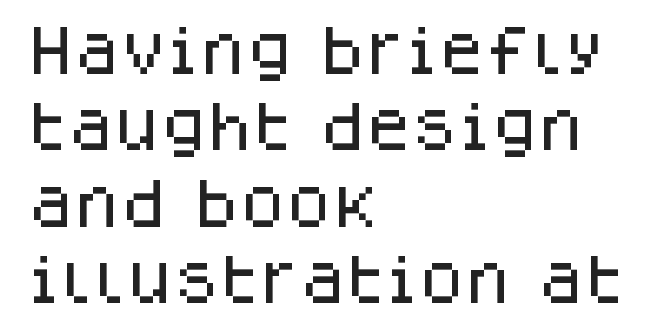
Q: Is the text italic (slanted)? A: No, it is upright.
Q: Is the typeface a serif or a sans-serif typeface? A: Sans-serif.
Q: Is the text underlined? A: No.
Q: How is the paragraph aligned? A: Left-aligned.
Q: Is the spacing between letters normal or unusually wide? A: Normal.
Q: Is the spacing between lines tight, normal or loose? A: Normal.
Q: Width (condensed, normal, or wide)? A: Normal.
Q: Stroke contrast? A: Low.
Q: x-height? A: Large.
Q: Monospaced? A: No.
